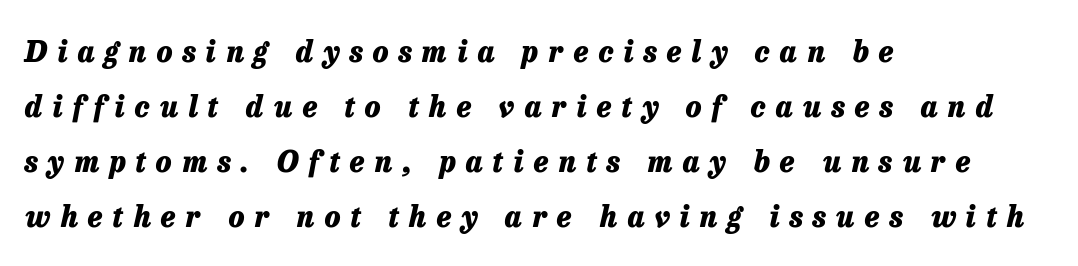
The image shows 29 px heavy type, italic (leaning right); set left-aligned, loose line spacing (1.9x), unusually wide letter spacing (+0.35 em), not underlined; low stroke contrast and a medium x-height.
